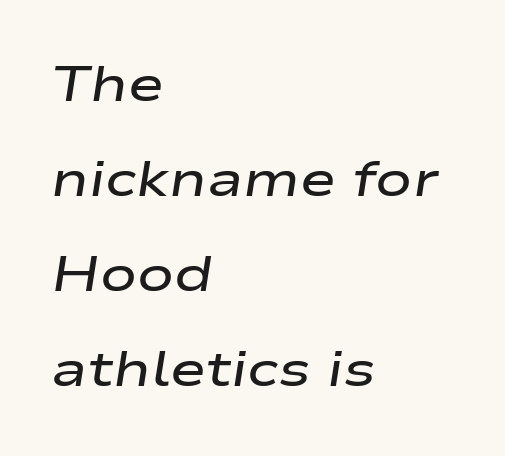
The rendering keeps characters at their native spacing. When letters slant like this, we call the style italic. I'd describe the lettering as semibold — firm but not a full bold. Lines of text with bare space underneath. The line-height multiplier appears high, well above default. Note the varied advance widths — an 'i' is clearly narrower than an 'm'.
